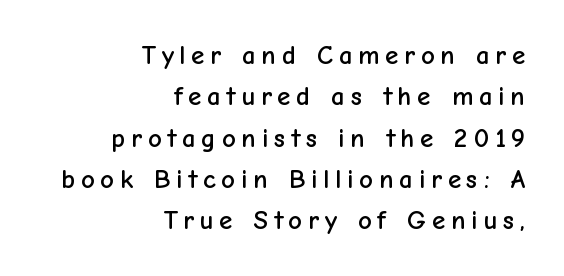
The image shows 27 px text type, upright; set right-aligned, normal line spacing (1.53x), unusually wide letter spacing (+0.21 em), not underlined.
